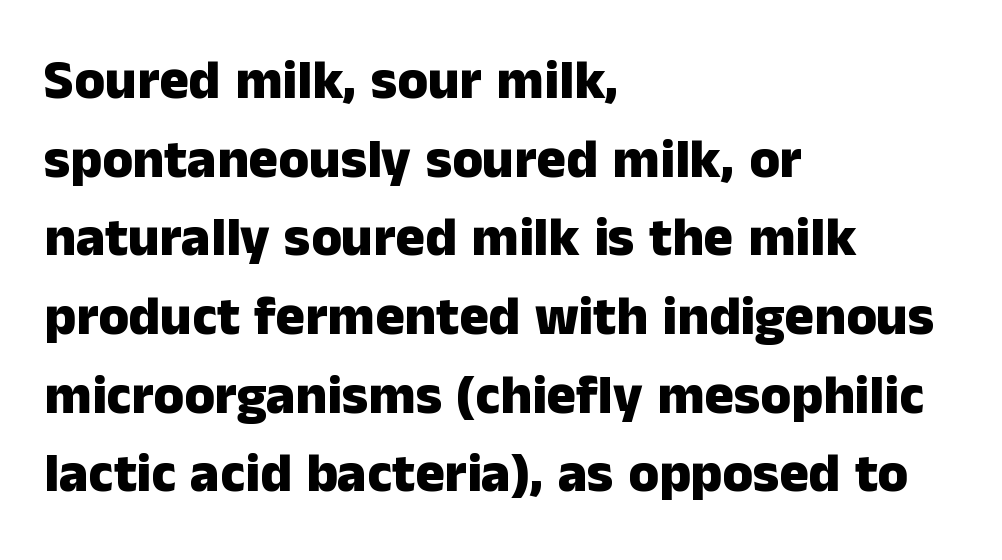
The lettering stays uniformly vertical, giving the passage a roman look. Where is the straight margin? On the left. The rows are spaced the way most documents space them. Glyph-to-glyph distance matches everyday printed text. The rendering uses natural spacing where letterforms have individual widths. Compared with an ordinary text face, these strokes are far heavier — a full bold.
